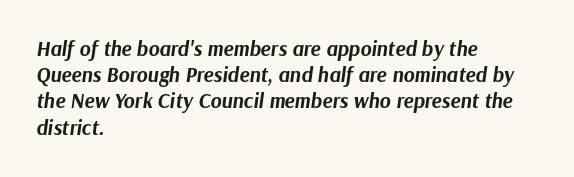
The image shows 21 px bold type, italic (leaning right); set left-aligned, normal line spacing (1.25x), normal letter spacing, not underlined.
